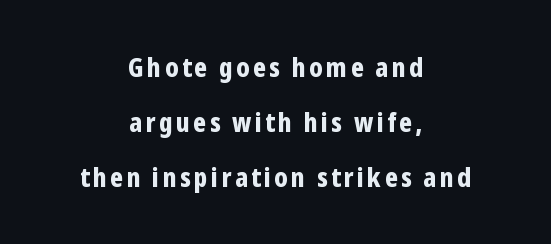
Q: Is the text bold? A: Yes.
Q: Is the text italic (slanted)? A: No, it is upright.
Q: Is the text underlined? A: No.
Q: How is the paragraph aligned? A: Centered.
Q: Is the spacing between lines tight, normal or loose? A: Loose.
